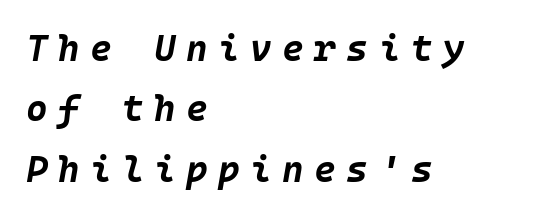
The image shows 37 px bold type, italic (leaning right); set left-aligned, normal line spacing (1.63x), unusually wide letter spacing (+0.28 em), not underlined; low stroke contrast and a large x-height.
